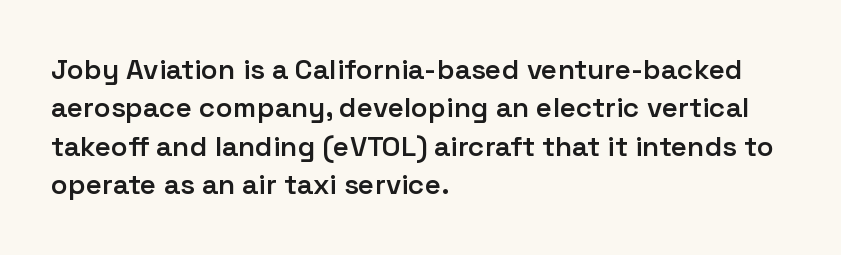
{"serif": "no", "italic": "no", "bold": "semi", "weight": "semibold", "width": "normal", "stroke_contrast": "low", "x_height": "medium", "monospaced": "no", "underline": "no", "align": "left", "line_spacing": "normal", "line_spacing_ratio": 1.37, "letter_spacing": "normal", "letter_spacing_em": 0.0, "glyph_px": 28}
